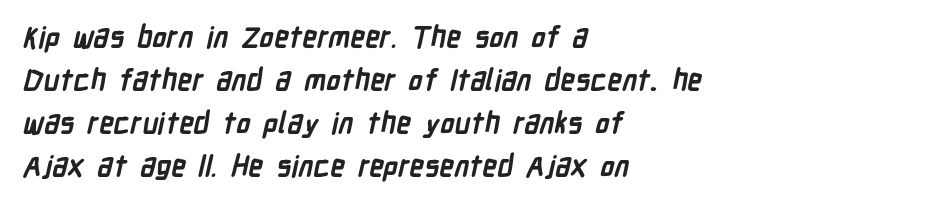
{"serif": "no", "bold": "yes", "weight": "semibold", "width": "condensed", "stroke_contrast": "low", "x_height": "medium", "monospaced": "no", "underline": "no", "align": "left", "line_spacing": "normal", "line_spacing_ratio": 1.48, "letter_spacing": "normal", "letter_spacing_em": 0.0, "glyph_px": 29}
